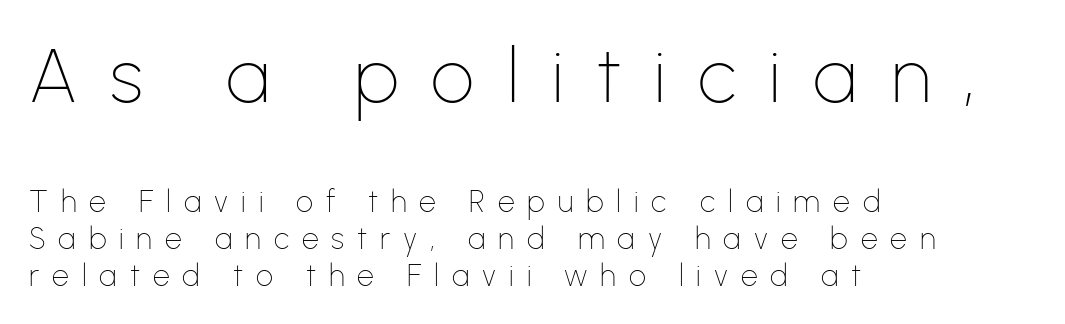
The image shows 76 px thin sans-serif type, upright; set left-aligned, line spacing 1.23x, unusually wide letter spacing (+0.43 em), not underlined; the first (top) block is 2.53x larger; low stroke contrast and a medium x-height.
